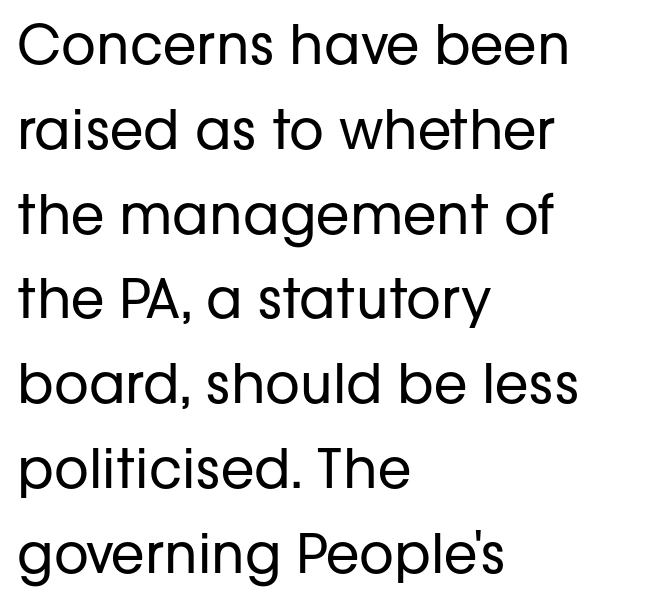
The image shows 54 px regular-weight sans-serif type, upright; set left-aligned, normal line spacing (1.57x), normal letter spacing, not underlined; low stroke contrast and a medium x-height.
